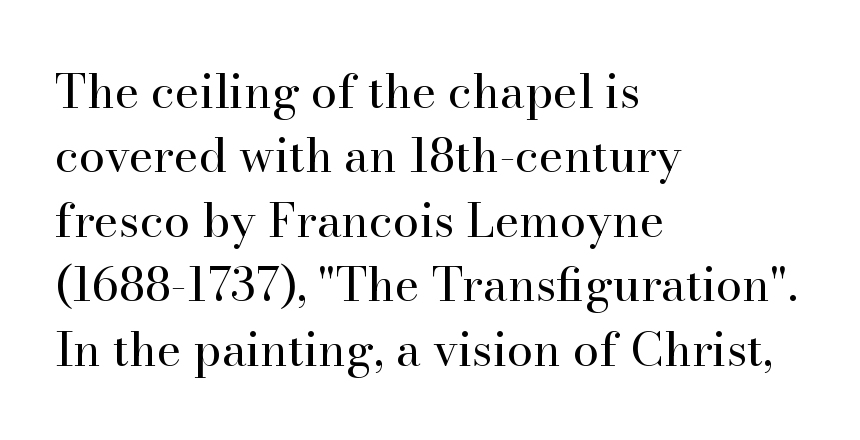
Q: Is the text bold? A: No.
Q: Is the text italic (slanted)? A: No, it is upright.
Q: Is the typeface a serif or a sans-serif typeface? A: Serif.
Q: Is the text underlined? A: No.
Q: How is the paragraph aligned? A: Left-aligned.
Q: Is the spacing between letters normal or unusually wide? A: Normal.
Q: Is the spacing between lines tight, normal or loose? A: Normal.
Q: Width (condensed, normal, or wide)? A: Normal.
Q: Stroke contrast? A: High.
Q: x-height? A: Small.
Q: Monospaced? A: No.
